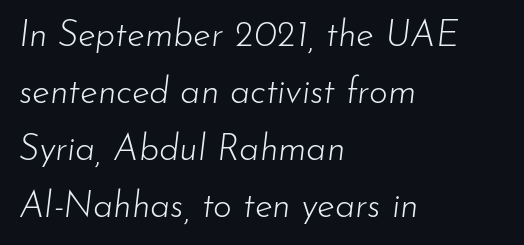
A student would call this left alignment; a typographer would say flush left, rag right. The gaps between neighbouring characters are ordinary and unremarkable. Yep, that's italic — everything's leaning. Check under the words: just untouched page. Proportional: the letters do not fall into vertical columns.
